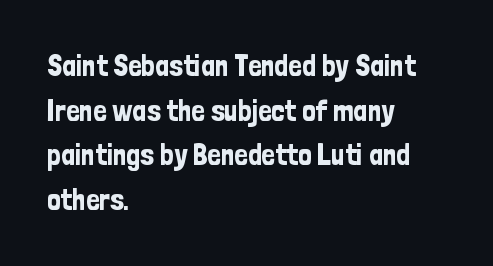
Which margin do the lines hug? The left one — the right edge is uneven. The foot of each line stays bare and open. How would I describe the line gaps? Plain and ordinary. Unlike a traditional serif, this face leaves its strokes unadorned. Spacing verdict: proportional, widths tailored to each character.
